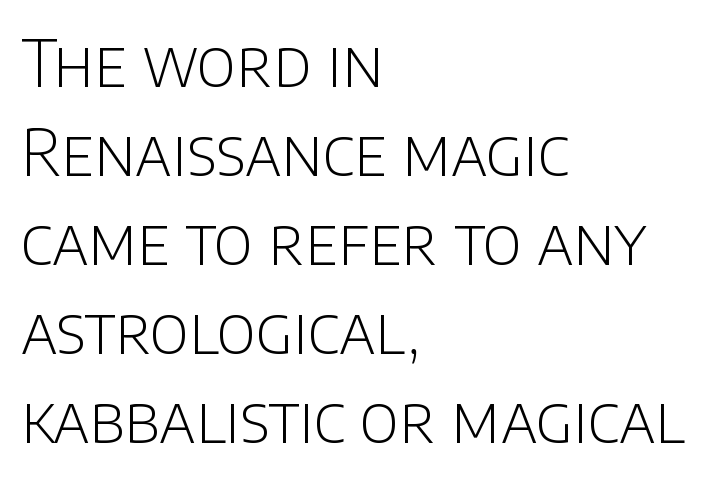
{"serif": "no", "italic": "no", "bold": "no", "weight": "light", "width": "normal", "stroke_contrast": "low", "x_height": "large", "monospaced": "no", "underline": "no", "align": "left", "line_spacing": "normal", "line_spacing_ratio": 1.39, "letter_spacing": "normal", "letter_spacing_em": 0.0, "glyph_px": 64}
